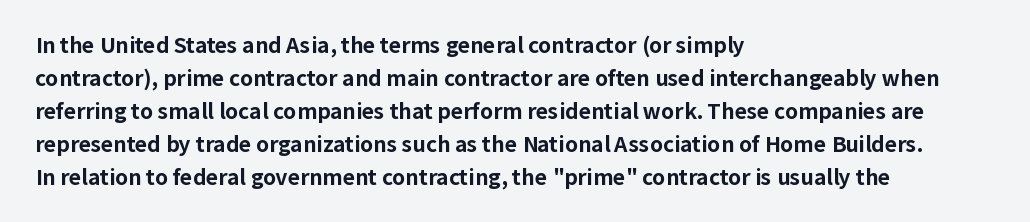
The sample has been set heavy, in full bold. Any mark beneath the type? The region is blank. The ragged edge is on the right, which tells us the setting is flush left. This sample uses plain, unmodified letter spacing. Posture: vertical. Does the leading feel generous? No, just average.
